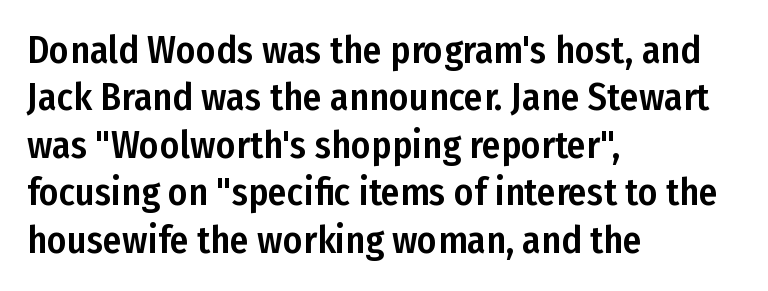
The image shows 38 px condensed sans-serif type, upright; set left-aligned, normal line spacing (1.25x), normal letter spacing, not underlined; low stroke contrast and a medium x-height.
